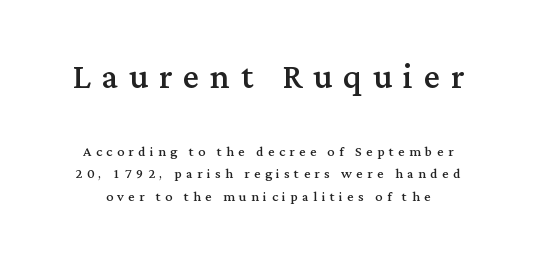
{"serif": "yes", "italic": "no", "bold": "no", "weight": "regular", "width": "normal", "stroke_contrast": "medium", "x_height": "medium", "monospaced": "no", "underline": "no", "align": "center", "line_spacing": "normal", "line_spacing_ratio": 1.26, "letter_spacing": "wide", "letter_spacing_em": 0.24, "larger_block": "first", "size_ratio": 2.5, "glyph_px": 45}
